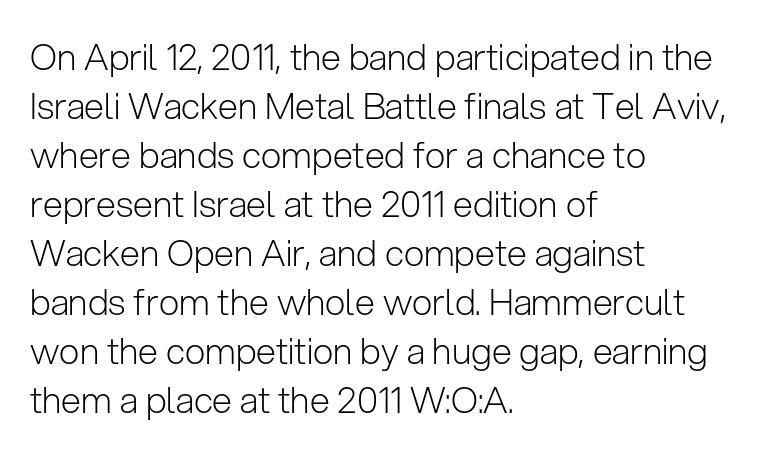
If you measured baseline to baseline, you'd find a middling distance. The strokes are not fattened; the text isn't bold. Honestly, there is no underline to notice here at all. This sample uses plain, unmodified letter spacing. The typography opts for an upright posture over an oblique one. The passage shown is typed in a proportional face where columns would drift.
